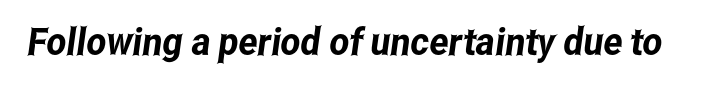
The image shows 38 px condensed sans-serif type; set normal letter spacing, not underlined; low stroke contrast and a medium x-height.
